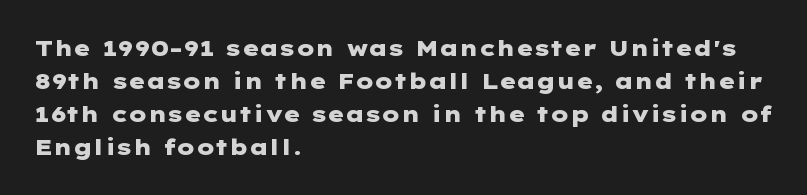
Q: Is the text bold? A: Yes.
Q: Is the text italic (slanted)? A: No, it is upright.
Q: Is the text underlined? A: No.
Q: How is the paragraph aligned? A: Left-aligned.
Q: Is the spacing between letters normal or unusually wide? A: Normal.
Q: Is the spacing between lines tight, normal or loose? A: Normal.
